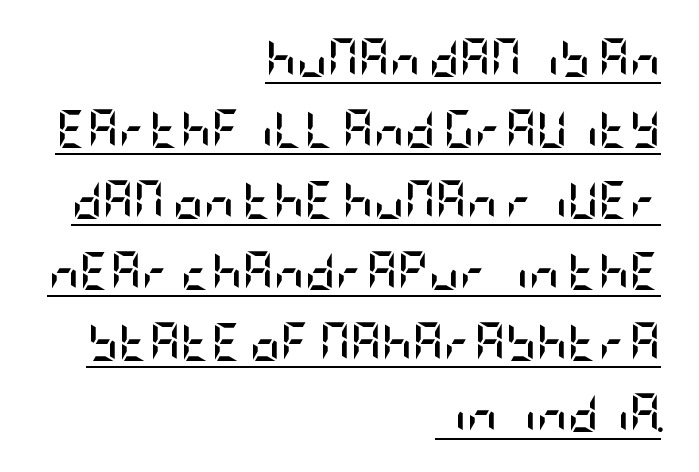
Q: Is the text bold? A: Yes.
Q: Is the text italic (slanted)? A: No, it is upright.
Q: Is the typeface a serif or a sans-serif typeface? A: Sans-serif.
Q: Is the text underlined? A: Yes.
Q: How is the paragraph aligned? A: Right-aligned.
Q: Is the spacing between letters normal or unusually wide? A: Normal.
Q: Width (condensed, normal, or wide)? A: Condensed.
Q: Stroke contrast? A: Low.
Q: x-height? A: Large.
